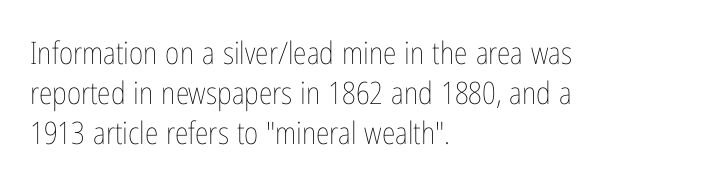
Q: Is the text bold? A: No.
Q: Is the text italic (slanted)? A: No, it is upright.
Q: Is the text underlined? A: No.
Q: How is the paragraph aligned? A: Left-aligned.
Q: Is the spacing between letters normal or unusually wide? A: Normal.
Q: Is the spacing between lines tight, normal or loose? A: Normal.
Q: Width (condensed, normal, or wide)? A: Condensed.
Q: Stroke contrast? A: Low.
Q: x-height? A: Medium.
Q: Monospaced? A: No.
